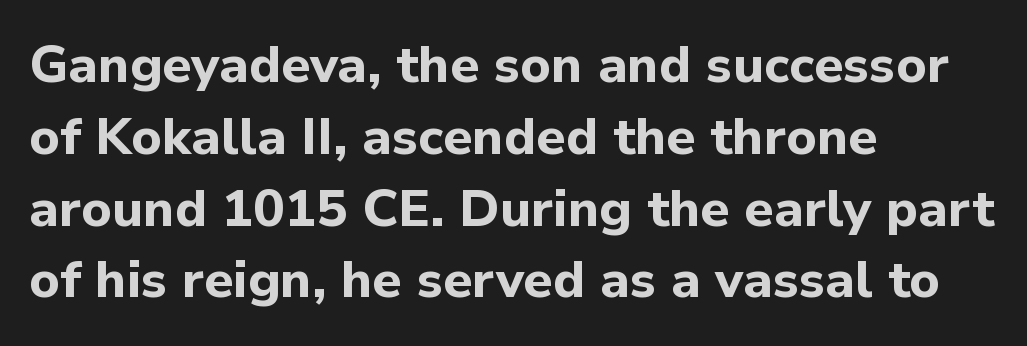
Weight check: bold — yes, fully. Check the space under the baseline: it is left empty. A typesetter would call this leading conventional body-copy spacing. Teacher's note: observe the even left margin — that is flush-left alignment. How are the letters spaced? Ordinarily, with no added tracking.
